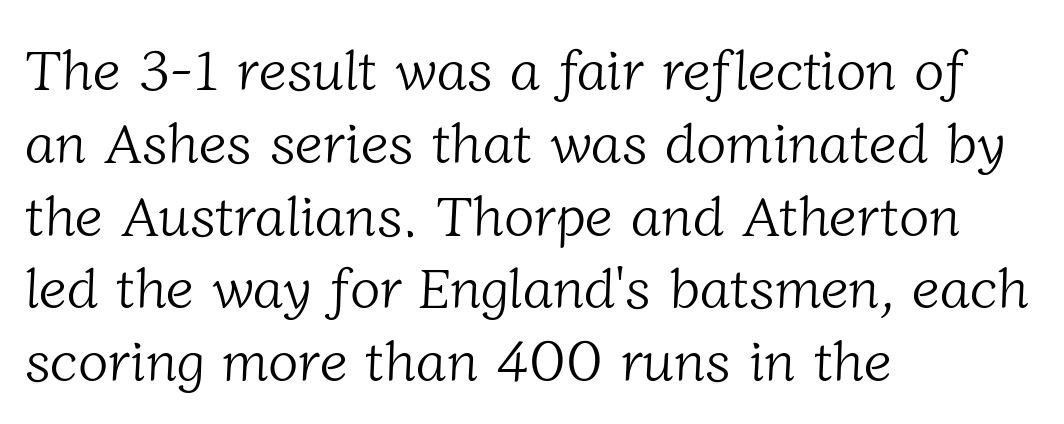
{"serif": "yes", "bold": "no", "weight": "light", "width": "normal", "stroke_contrast": "low", "x_height": "medium", "monospaced": "no", "underline": "no", "align": "left", "line_spacing": "normal", "line_spacing_ratio": 1.3, "letter_spacing": "normal", "letter_spacing_em": 0.0, "glyph_px": 56}
